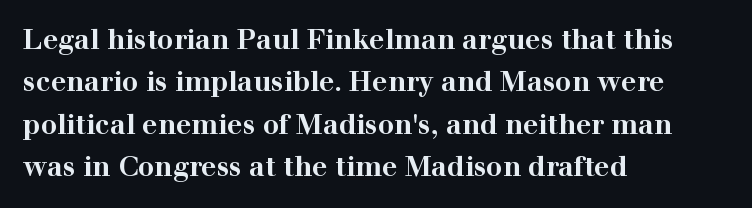
Q: Is the text bold? A: Yes.
Q: Is the text italic (slanted)? A: No, it is upright.
Q: Is the text underlined? A: No.
Q: How is the paragraph aligned? A: Left-aligned.
Q: Is the spacing between letters normal or unusually wide? A: Normal.
Q: Is the spacing between lines tight, normal or loose? A: Normal.
